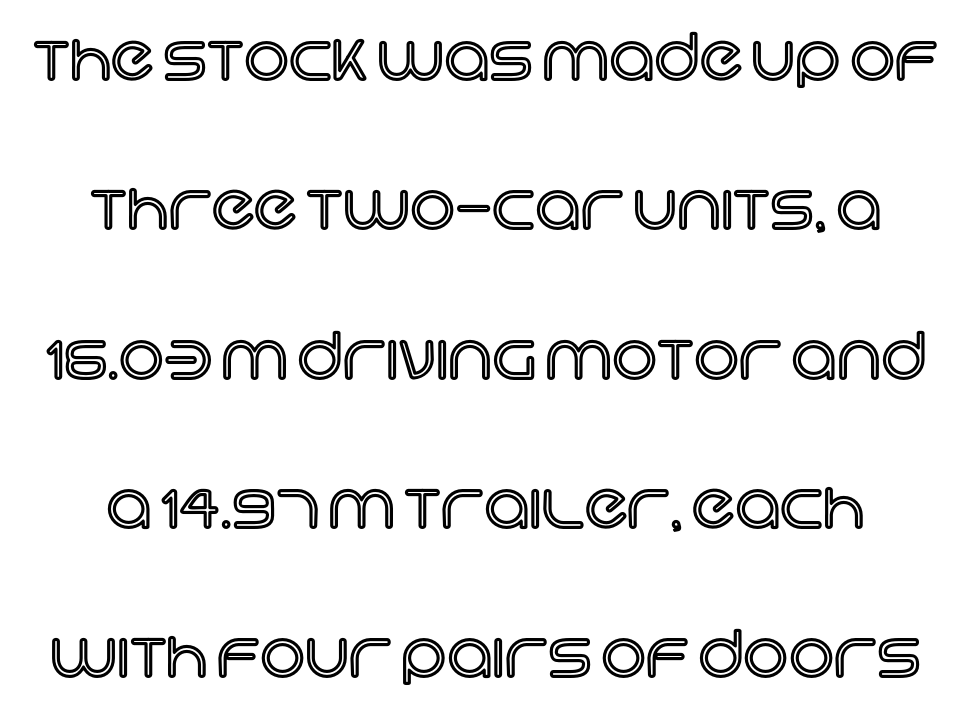
{"italic": "no", "width": "normal", "x_height": "large", "monospaced": "no", "underline": "no", "line_spacing": "loose", "line_spacing_ratio": 2.37, "letter_spacing": "normal", "letter_spacing_em": 0.0, "glyph_px": 63}
